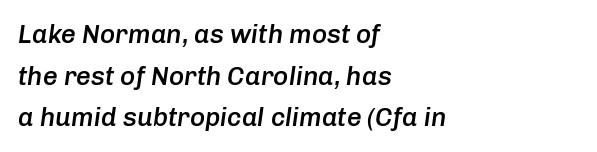
These lines stack with their left ends in a neat column. Stroke thickness is moderately raised; the sample reads as semibold. Each row of text sits above clean, open space. The whole block is typeset with a tilt. Between one letter and the next there's only the usual sliver of space.
